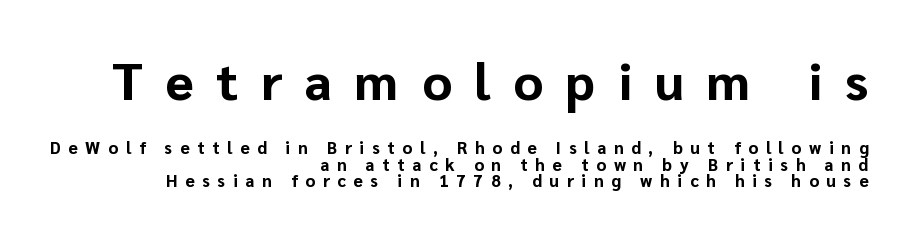
As a designer I'd log this as weight 700, bold. Regarding leading, the lines here are crowded together. Unlike italic type, these characters show no tilt at all. The foot of each line stays bare and open.
